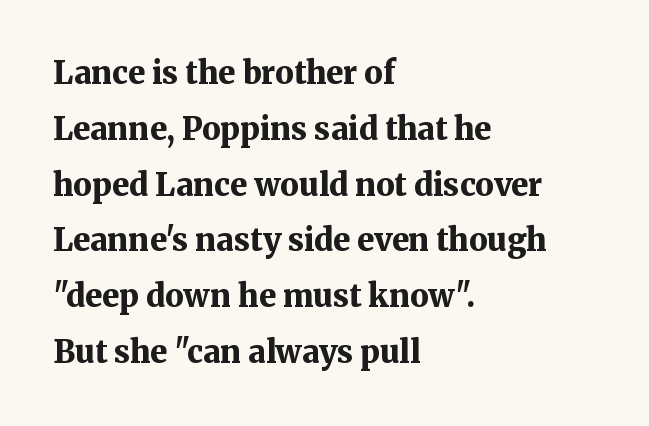
You could not count columns in this text — the font is proportionally spaced. You can tell it's not italic because the verticals are truly vertical. The face used here has the dense, thick strokes of a bold. Look at the tracking — it's just the regular setting, nothing added. Glance below the letters and you will spot only blank space.
